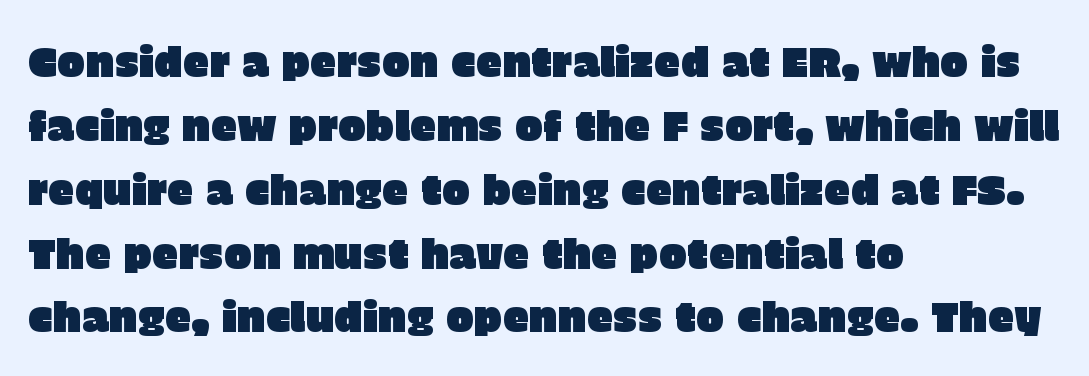
{"serif": "no", "italic": "no", "width": "normal", "stroke_contrast": "low", "x_height": "large", "monospaced": "no", "underline": "no", "align": "left", "line_spacing": "normal", "line_spacing_ratio": 1.52, "letter_spacing": "normal", "letter_spacing_em": 0.0, "glyph_px": 42}
